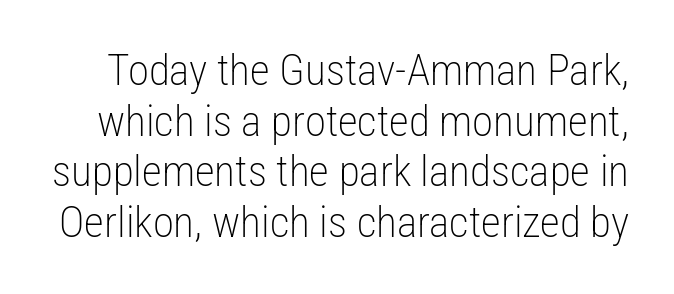
{"serif": "no", "italic": "no", "bold": "no", "weight": "light", "width": "condensed", "stroke_contrast": "low", "x_height": "medium", "monospaced": "no", "underline": "no", "line_spacing_ratio": 1.18, "letter_spacing": "normal", "letter_spacing_em": 0.0, "glyph_px": 43}
